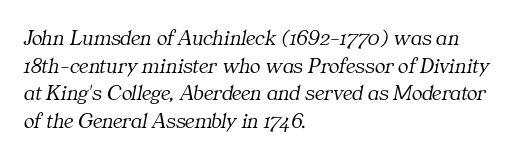
A classic flush-left, rag-right setting is used for this passage. Is the type slanted? Yes — the strokes lean at a clear angle. Baseline-to-baseline distance is the conventional proportion of letter height. This sample uses plain, unmodified letter spacing. The space beneath each line is pristine and unruled.
